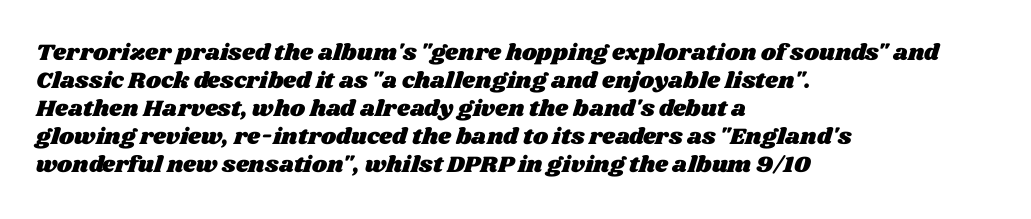
Spacing between characters is what you'd get straight out of the box. No word sits above an underline. Casual observation: everything's shoved over to the left.
